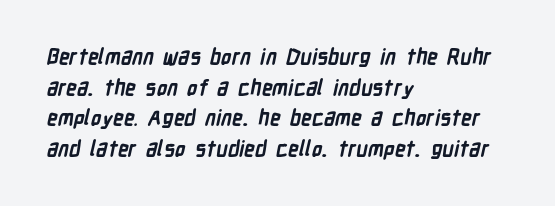
The image shows 21 px bold type; set left-aligned, normal line spacing (1.46x), normal letter spacing, not underlined.
